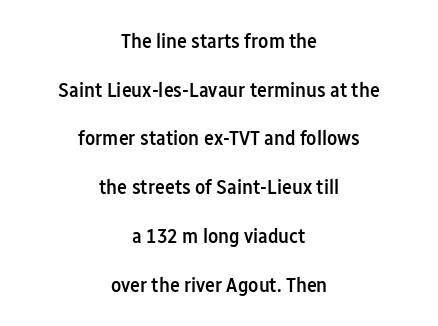
The image shows 21 px text type, upright; set centered, loose line spacing (2.32x), normal letter spacing, not underlined.
